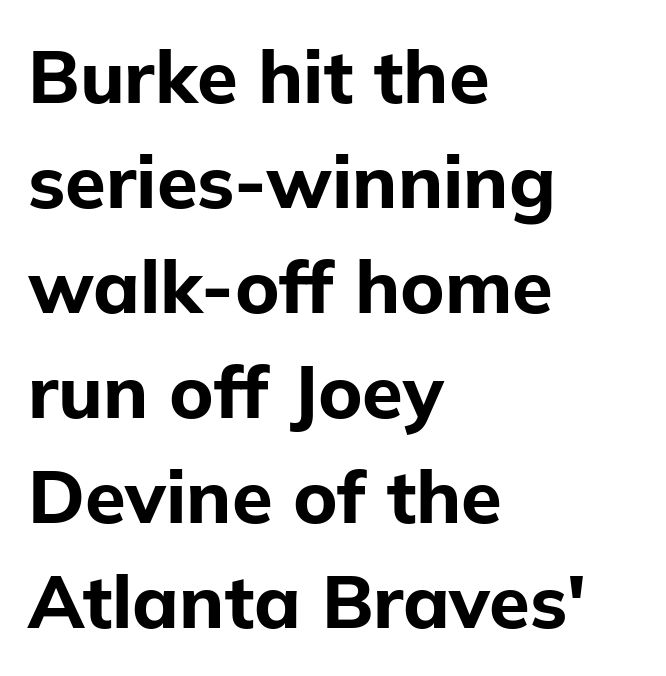
The image shows 74 px bold sans-serif type, upright; set left-aligned, normal line spacing (1.42x), normal letter spacing, not underlined; low stroke contrast and a medium x-height.
